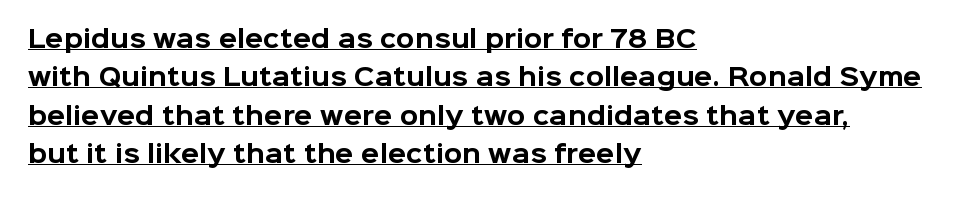
Q: Is the text bold? A: Yes.
Q: Is the text italic (slanted)? A: No, it is upright.
Q: Is the text underlined? A: Yes.
Q: How is the paragraph aligned? A: Left-aligned.
Q: Is the spacing between letters normal or unusually wide? A: Normal.
Q: Is the spacing between lines tight, normal or loose? A: Normal.
